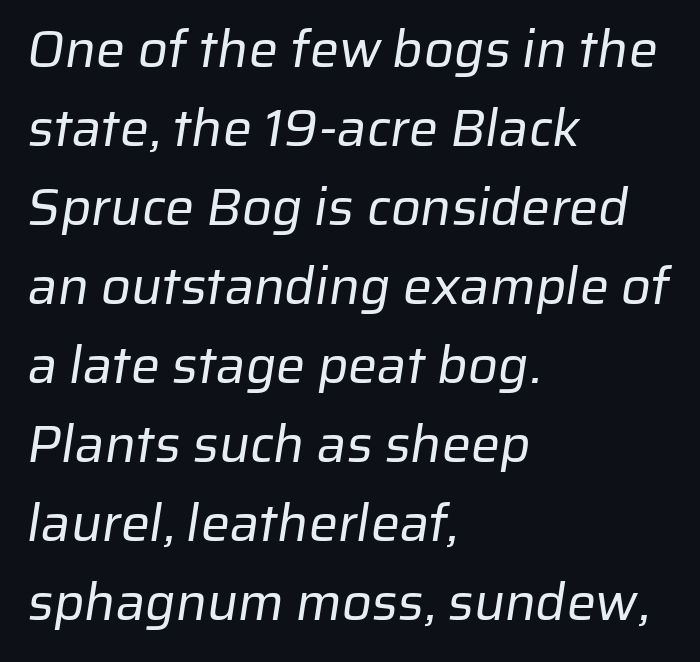
The image shows 52 px regular-weight sans-serif type; set left-aligned, normal line spacing (1.52x), normal letter spacing, not underlined; low stroke contrast and a medium x-height.
